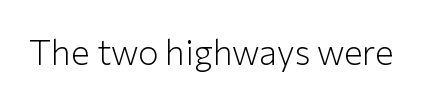
{"serif": "no", "italic": "no", "bold": "no", "weight": "light", "width": "normal", "stroke_contrast": "low", "x_height": "medium", "monospaced": "no", "underline": "no", "letter_spacing": "normal", "letter_spacing_em": 0.0, "glyph_px": 35}
